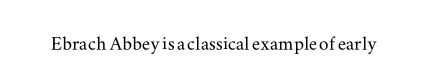
Q: Is the text italic (slanted)? A: No, it is upright.
Q: Is the text underlined? A: No.
Q: Is the spacing between letters normal or unusually wide? A: Normal.
